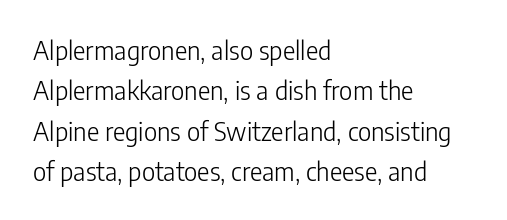
Check the space under the baseline: it is left empty. The type sits square on the baseline with zero lean. Line spacing here is normal. Casual observation: everything's shoved over to the left. Honestly, the letter spacing is just normal — you wouldn't notice it.
